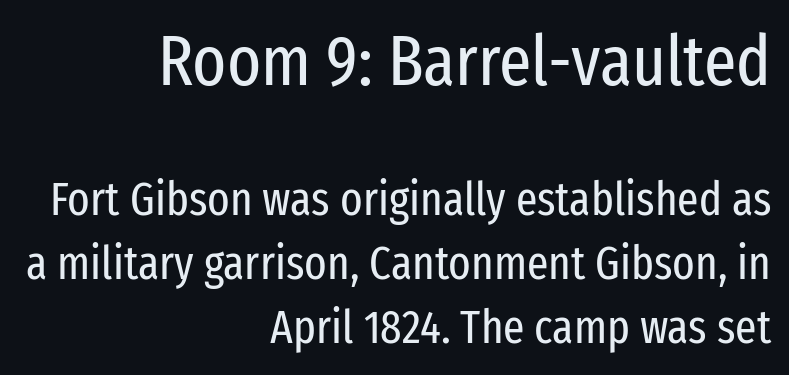
The image shows 71 px regular-weight, condensed sans-serif type, upright; set right-aligned, normal line spacing (1.36x), normal letter spacing, not underlined; the first (top) block is 1.51x larger; low stroke contrast and a medium x-height.
